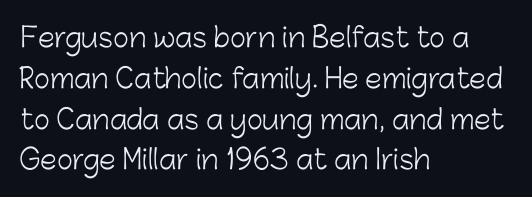
The passage shown stacks its lines at a standard gap. Plain, unruled lines of type. Summary of weight: not heavy and not bold. The rendering keeps characters at their native spacing. Notice how the stems are strictly vertical — no italics here.
